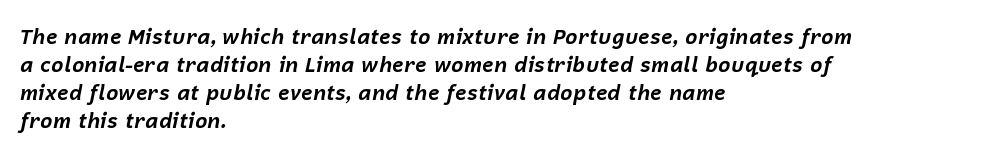
{"italic": "yes", "lean": "right", "slant_degrees": 12, "bold": "yes", "underline": "no", "align": "left", "line_spacing": "normal", "line_spacing_ratio": 1.33, "letter_spacing": "normal", "letter_spacing_em": 0.0, "glyph_px": 21}
